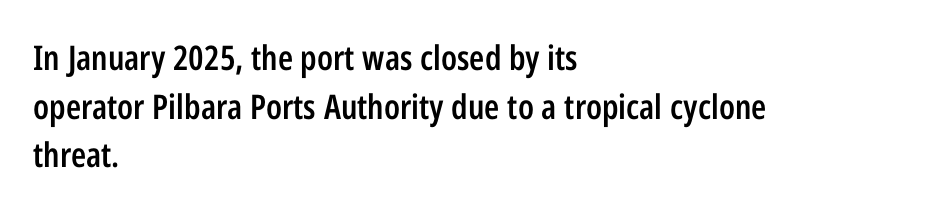
Q: Is the text bold? A: Semi-bold.
Q: Is the text italic (slanted)? A: No, it is upright.
Q: Is the typeface a serif or a sans-serif typeface? A: Sans-serif.
Q: Is the text underlined? A: No.
Q: How is the paragraph aligned? A: Left-aligned.
Q: Is the spacing between letters normal or unusually wide? A: Normal.
Q: Is the spacing between lines tight, normal or loose? A: Normal.
Q: Width (condensed, normal, or wide)? A: Condensed.
Q: Stroke contrast? A: Low.
Q: x-height? A: Medium.
Q: Monospaced? A: No.
